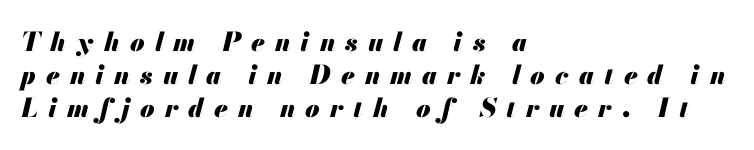
The image shows 26 px bold type, italic (leaning right); set left-aligned, normal line spacing (1.27x), unusually wide letter spacing (+0.39 em), not underlined.
